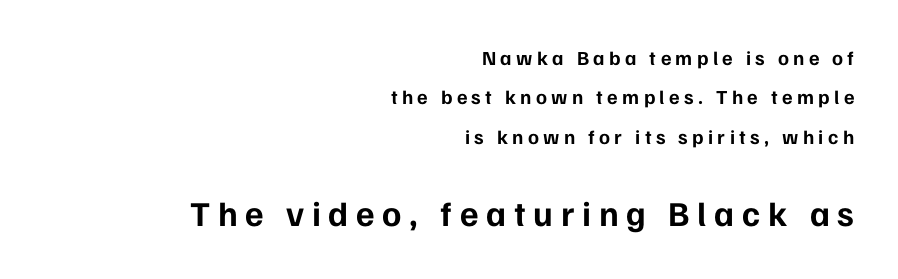
Q: Is the text bold? A: Yes.
Q: Is the text italic (slanted)? A: No, it is upright.
Q: Is the typeface a serif or a sans-serif typeface? A: Sans-serif.
Q: Is the text underlined? A: No.
Q: How is the paragraph aligned? A: Right-aligned.
Q: Is the spacing between letters normal or unusually wide? A: Unusually wide.
Q: Is the spacing between lines tight, normal or loose? A: Loose.
Q: Which block of text is set in a larger size, the first (top) or the second (bottom)? A: The second (bottom) one.
Q: Width (condensed, normal, or wide)? A: Normal.
Q: Stroke contrast? A: Low.
Q: x-height? A: Medium.
Q: Monospaced? A: No.
